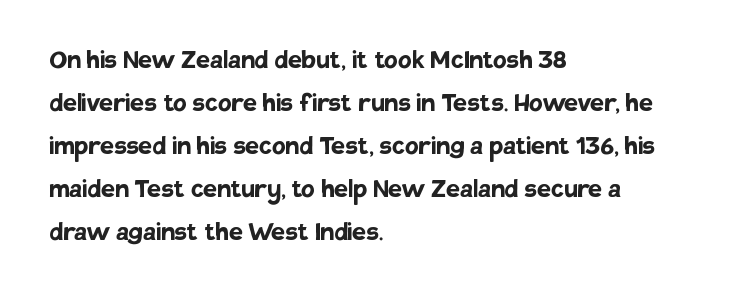
{"serif": "no", "italic": "no", "bold": "yes", "weight": "semibold", "width": "normal", "stroke_contrast": "low", "x_height": "large", "monospaced": "no", "underline": "no", "align": "left", "line_spacing": "normal", "line_spacing_ratio": 1.39, "letter_spacing": "normal", "letter_spacing_em": 0.0, "glyph_px": 31}
